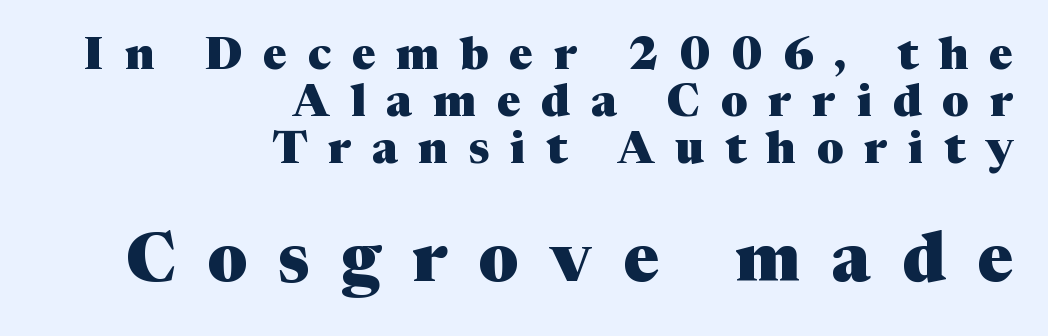
Q: Is the text bold? A: Yes.
Q: Is the text italic (slanted)? A: No, it is upright.
Q: Is the typeface a serif or a sans-serif typeface? A: Serif.
Q: Is the text underlined? A: No.
Q: How is the paragraph aligned? A: Right-aligned.
Q: Is the spacing between letters normal or unusually wide? A: Unusually wide.
Q: Is the spacing between lines tight, normal or loose? A: Tight.
Q: Which block of text is set in a larger size, the first (top) or the second (bottom)? A: The second (bottom) one.
Q: Width (condensed, normal, or wide)? A: Normal.
Q: Stroke contrast? A: Medium.
Q: x-height? A: Medium.
Q: Monospaced? A: No.
